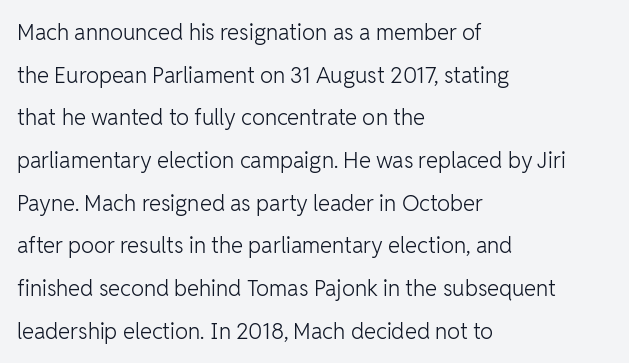
Whoever set this chose breathing room over compactness in the vertical rhythm. Descenders hang freely into open space. The font sits on the lighter half of the weight spectrum, regular included. The specimen reads as upright at a glance.
